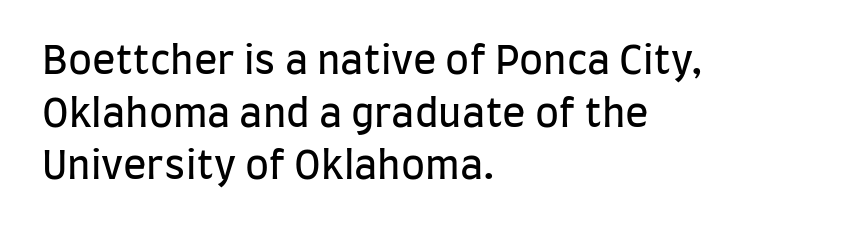
The image shows 39 px regular-weight, condensed sans-serif type, upright; set left-aligned, normal line spacing (1.35x), normal letter spacing, not underlined; low stroke contrast and a large x-height.
